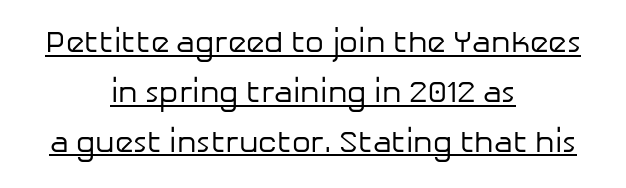
The image shows 30 px regular-weight sans-serif type, upright; set centered, normal line spacing (1.66x), normal letter spacing, underlined; low stroke contrast and a medium x-height.
